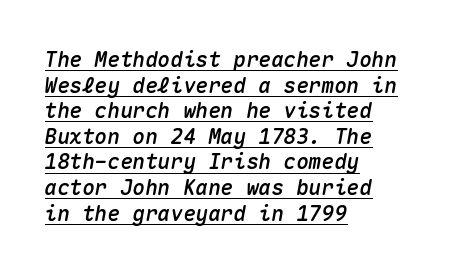
The image shows 21 px text type, italic (leaning right); set left-aligned, line spacing 1.22x, normal letter spacing, underlined.
